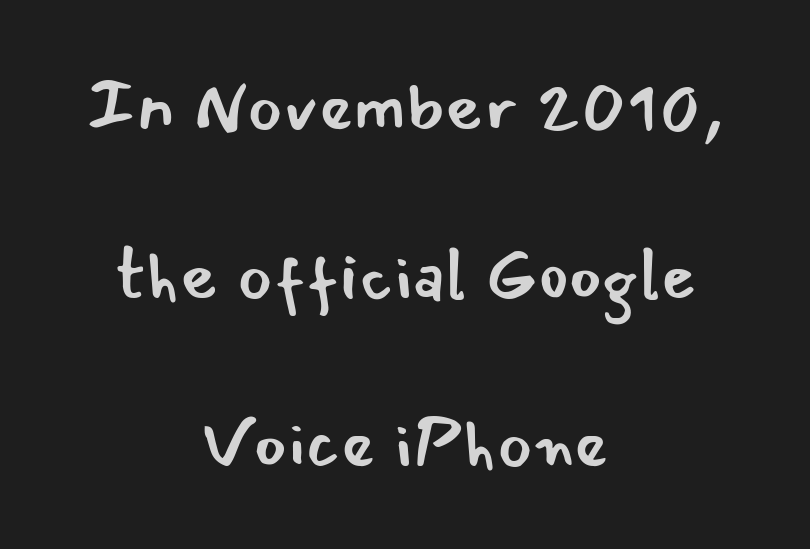
Q: Is the text bold? A: No.
Q: Is the text italic (slanted)? A: No, it is upright.
Q: Is the typeface a serif or a sans-serif typeface? A: Sans-serif.
Q: Is the text underlined? A: No.
Q: How is the paragraph aligned? A: Centered.
Q: Is the spacing between letters normal or unusually wide? A: Normal.
Q: Is the spacing between lines tight, normal or loose? A: Loose.
Q: Width (condensed, normal, or wide)? A: Normal.
Q: Stroke contrast? A: Low.
Q: x-height? A: Small.
Q: Monospaced? A: No.
